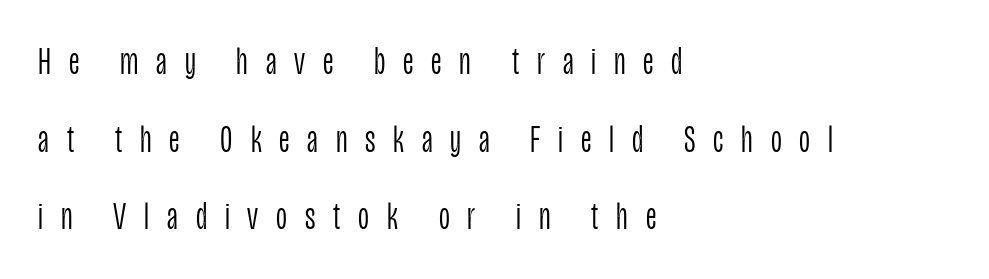
Q: Is the text bold? A: No.
Q: Is the text italic (slanted)? A: No, it is upright.
Q: Is the typeface a serif or a sans-serif typeface? A: Sans-serif.
Q: Is the text underlined? A: No.
Q: How is the paragraph aligned? A: Left-aligned.
Q: Is the spacing between letters normal or unusually wide? A: Unusually wide.
Q: Is the spacing between lines tight, normal or loose? A: Loose.
Q: Width (condensed, normal, or wide)? A: Condensed.
Q: Stroke contrast? A: Low.
Q: x-height? A: Large.
Q: Monospaced? A: No.
